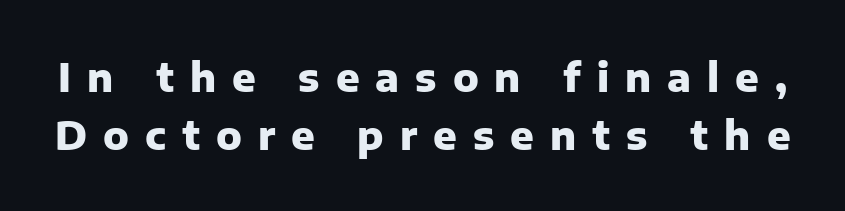
{"serif": "no", "italic": "no", "bold": "yes", "weight": "heavy", "width": "normal", "stroke_contrast": "low", "x_height": "medium", "monospaced": "no", "underline": "no", "line_spacing": "normal", "line_spacing_ratio": 1.5, "letter_spacing": "wide", "letter_spacing_em": 0.41, "glyph_px": 39}
